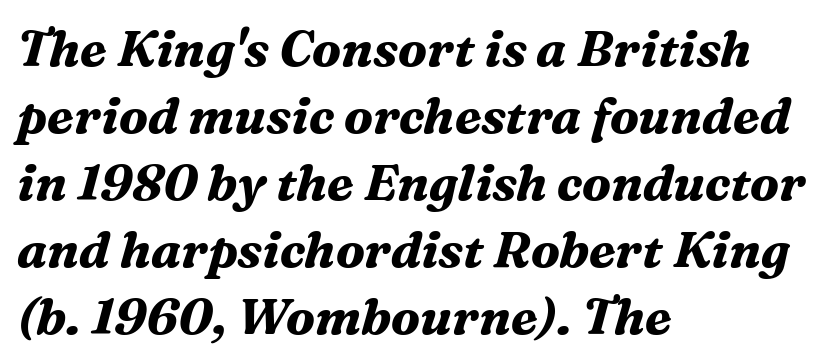
{"serif": "yes", "italic": "yes", "lean": "right", "slant_degrees": 16, "bold": "yes", "weight": "bold", "width": "normal", "stroke_contrast": "medium", "x_height": "medium", "monospaced": "no", "underline": "no", "align": "left", "line_spacing": "normal", "line_spacing_ratio": 1.34, "letter_spacing": "normal", "letter_spacing_em": 0.0, "glyph_px": 50}
